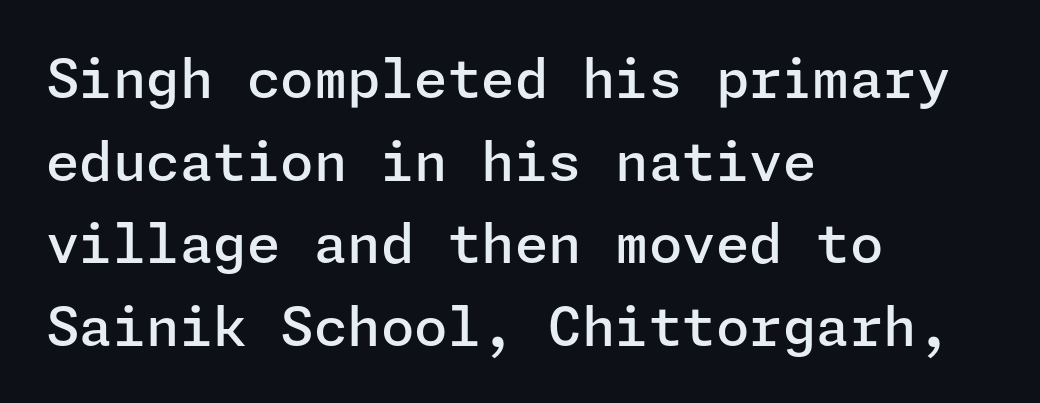
The text block is weighted toward the left margin, trailing off unevenly rightward. The rendering keeps characters at their native spacing. The glyphs in this specimen are sans serif. Do the letters lean? They stand straight. Is there much room between lines? A standard amount, neither cramped nor airy. Check under the words: just untouched page.
